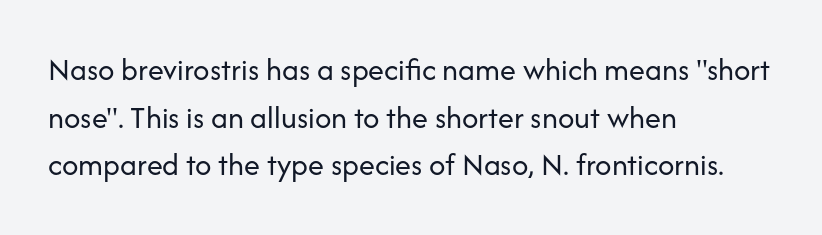
{"serif": "no", "italic": "no", "bold": "no", "weight": "regular", "width": "normal", "stroke_contrast": "low", "x_height": "medium", "monospaced": "no", "underline": "no", "align": "left", "line_spacing": "normal", "line_spacing_ratio": 1.49, "letter_spacing": "normal", "letter_spacing_em": 0.0, "glyph_px": 32}
